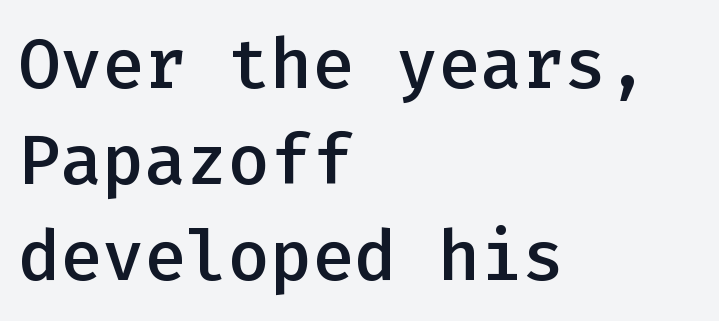
{"serif": "no", "italic": "no", "bold": "semi", "weight": "semibold", "width": "normal", "stroke_contrast": "low", "x_height": "medium", "monospaced": "yes", "underline": "no", "align": "left", "line_spacing": "normal", "line_spacing_ratio": 1.37, "letter_spacing": "normal", "letter_spacing_em": 0.0, "glyph_px": 70}
